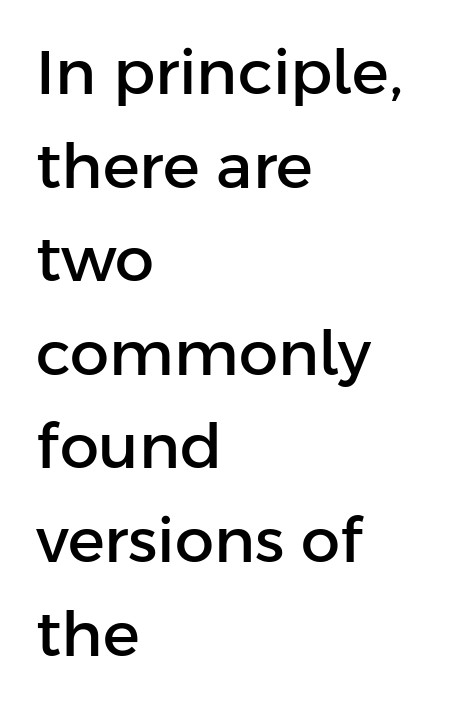
{"serif": "no", "italic": "no", "width": "normal", "stroke_contrast": "low", "x_height": "medium", "monospaced": "no", "underline": "no", "align": "left", "line_spacing": "normal", "line_spacing_ratio": 1.51, "letter_spacing": "normal", "letter_spacing_em": 0.0, "glyph_px": 62}
